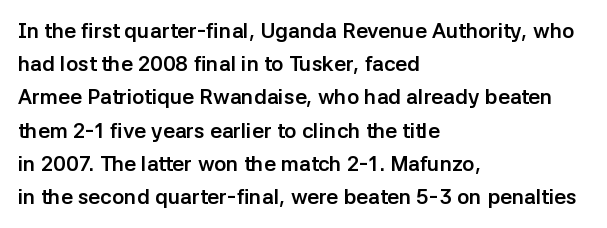
{"italic": "no", "bold": "yes", "underline": "no", "align": "left", "line_spacing": "normal", "line_spacing_ratio": 1.58, "letter_spacing": "normal", "letter_spacing_em": 0.0, "glyph_px": 21}
